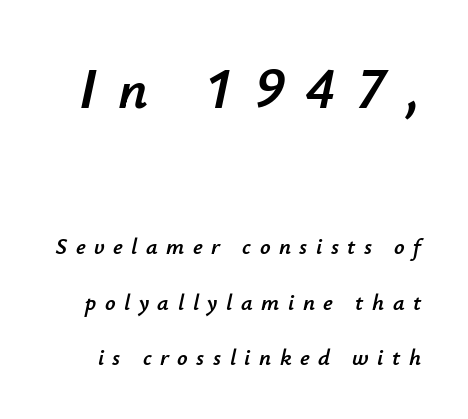
Q: Is the text italic (slanted)? A: Yes, it leans right by about 12 degrees.
Q: Is the text underlined? A: No.
Q: Is the spacing between letters normal or unusually wide? A: Unusually wide.
Q: Is the spacing between lines tight, normal or loose? A: Loose.
Q: Which block of text is set in a larger size, the first (top) or the second (bottom)? A: The first (top) one.
Q: Width (condensed, normal, or wide)? A: Normal.
Q: Stroke contrast? A: Low.
Q: x-height? A: Small.
Q: Monospaced? A: No.
